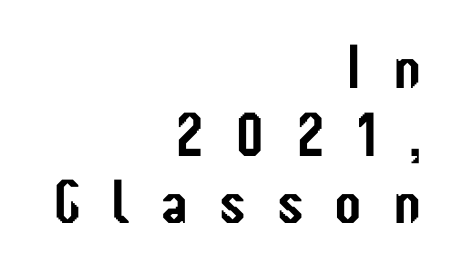
Q: Is the text italic (slanted)? A: No, it is upright.
Q: Is the typeface a serif or a sans-serif typeface? A: Sans-serif.
Q: Is the text underlined? A: No.
Q: How is the paragraph aligned? A: Right-aligned.
Q: Is the spacing between letters normal or unusually wide? A: Unusually wide.
Q: Is the spacing between lines tight, normal or loose? A: Tight.
Q: Width (condensed, normal, or wide)? A: Condensed.
Q: Stroke contrast? A: Low.
Q: x-height? A: Medium.
Q: Monospaced? A: No.
